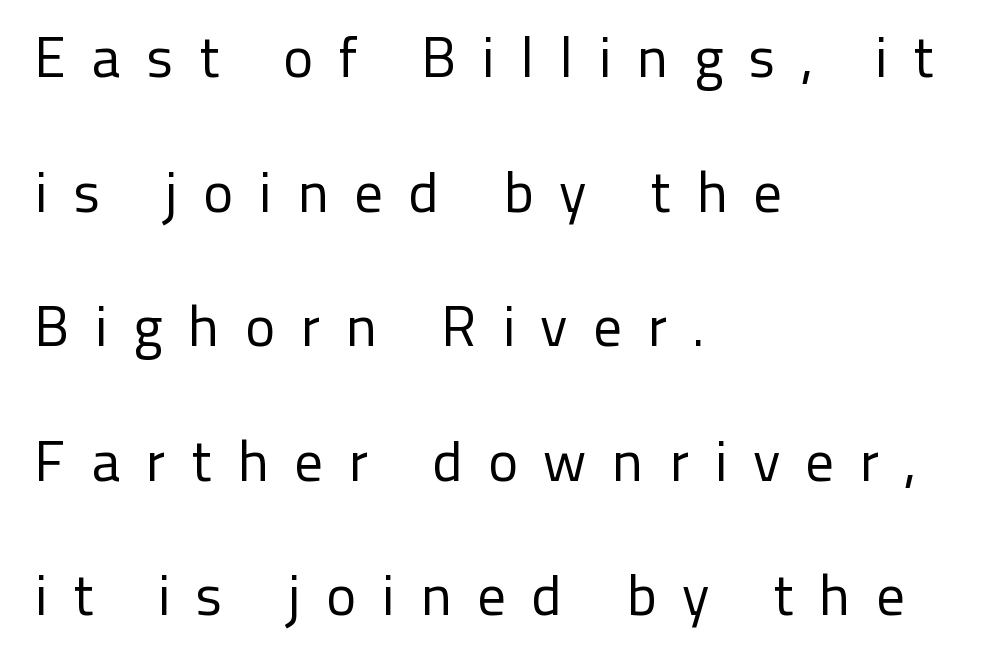
Q: Is the text bold? A: No.
Q: Is the text italic (slanted)? A: No, it is upright.
Q: Is the typeface a serif or a sans-serif typeface? A: Sans-serif.
Q: Is the text underlined? A: No.
Q: How is the paragraph aligned? A: Left-aligned.
Q: Is the spacing between letters normal or unusually wide? A: Unusually wide.
Q: Is the spacing between lines tight, normal or loose? A: Loose.
Q: Width (condensed, normal, or wide)? A: Normal.
Q: Stroke contrast? A: Low.
Q: x-height? A: Medium.
Q: Monospaced? A: No.
